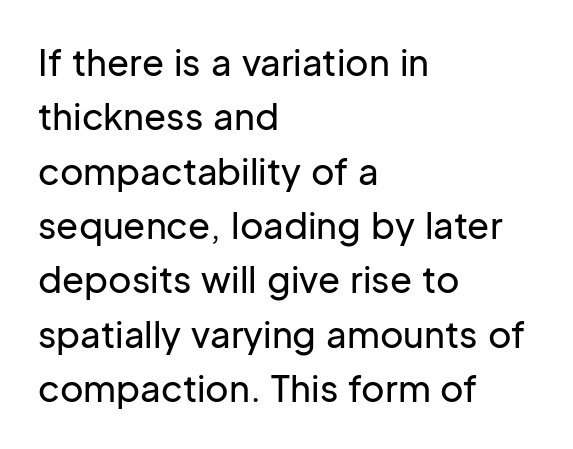
{"serif": "no", "italic": "no", "width": "normal", "stroke_contrast": "low", "x_height": "medium", "monospaced": "no", "underline": "no", "align": "left", "line_spacing": "normal", "line_spacing_ratio": 1.51, "letter_spacing": "normal", "letter_spacing_em": 0.0, "glyph_px": 36}
